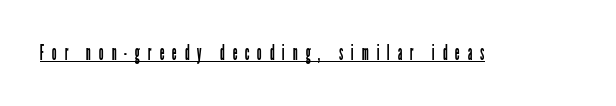
{"italic": "no", "bold": "no", "underline": "yes", "letter_spacing": "wide", "letter_spacing_em": 0.37, "glyph_px": 21}
